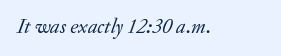
The image shows 21 px text type, italic (leaning right); set normal letter spacing, not underlined.
